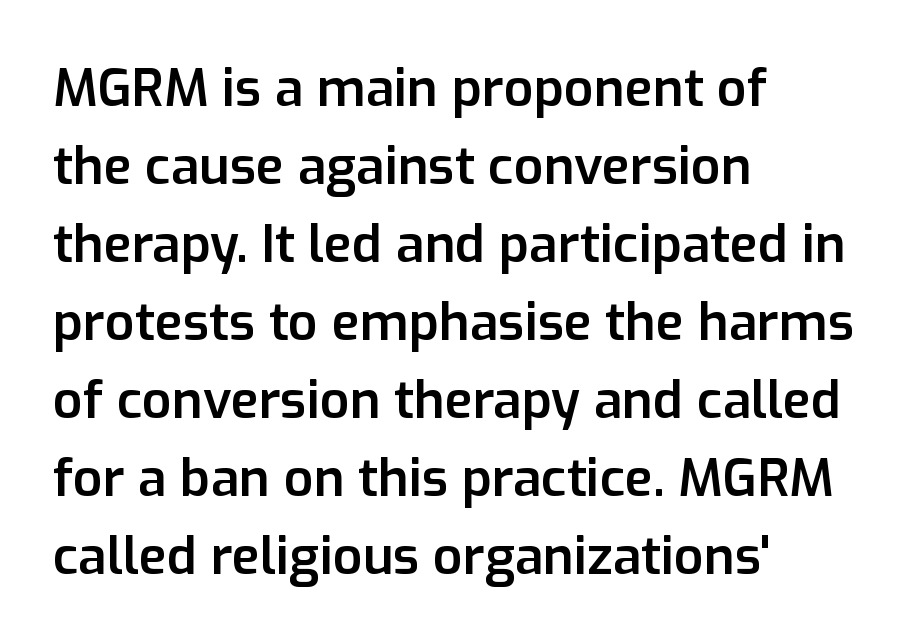
The image shows 52 px semibold sans-serif type, upright; set left-aligned, normal line spacing (1.5x), normal letter spacing, not underlined; low stroke contrast and a medium x-height.
